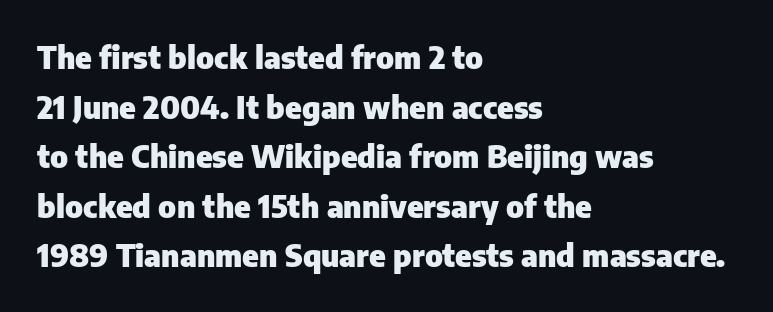
{"serif": "no", "italic": "no", "bold": "yes", "weight": "heavy", "width": "normal", "stroke_contrast": "low", "x_height": "medium", "monospaced": "no", "underline": "no", "align": "left", "line_spacing": "normal", "line_spacing_ratio": 1.6, "letter_spacing": "normal", "letter_spacing_em": 0.0, "glyph_px": 31}
